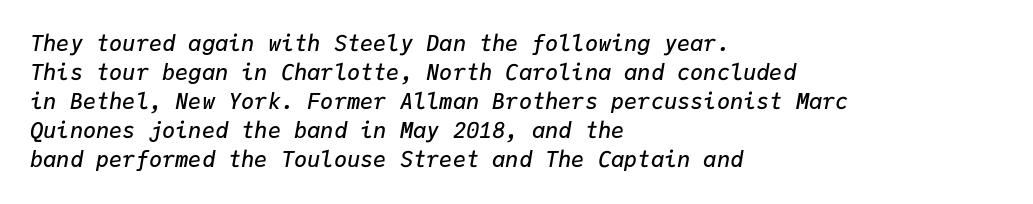
Style check: oblique. The setting favours the left margin, as ordinary paragraphs usually do. Its strokes are somewhat broadened, the hallmark of semibold type. The area under the type is left untouched. What stands out about the letter spacing? Nothing — it is the standard amount.
